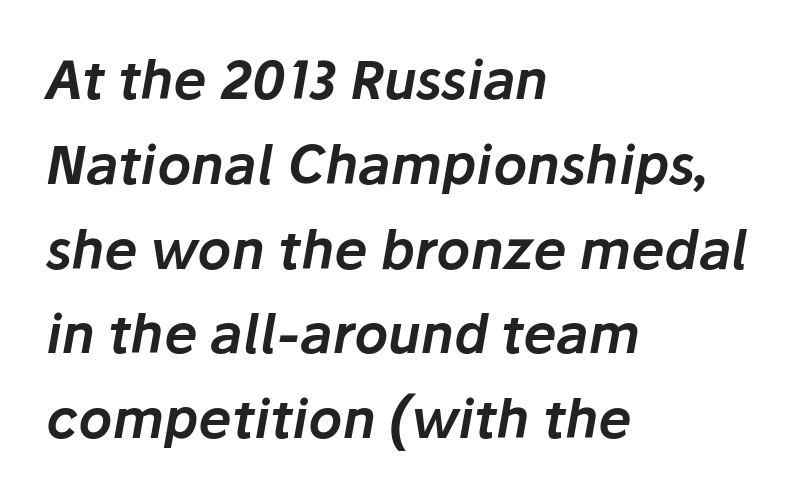
{"italic": "yes", "lean": "right", "slant_degrees": 10, "width": "normal", "stroke_contrast": "low", "x_height": "medium", "monospaced": "no", "underline": "no", "align": "left", "line_spacing": "normal", "line_spacing_ratio": 1.6, "letter_spacing": "normal", "letter_spacing_em": 0.0, "glyph_px": 53}
